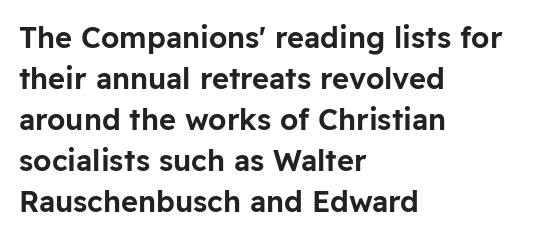
A bare baseline throughout the passage. The block of text has a typical density, with ordinary space between rows. Do the letters lean? They stand straight. The tracking reads as untouched default to a designer's eye.
